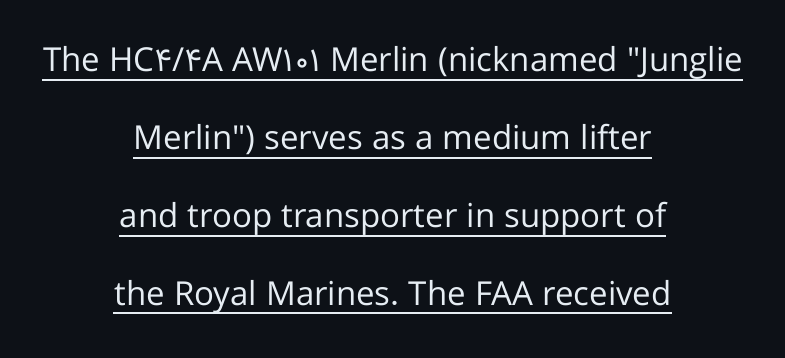
Q: Is the text bold? A: No.
Q: Is the text italic (slanted)? A: No, it is upright.
Q: Is the typeface a serif or a sans-serif typeface? A: Sans-serif.
Q: Is the text underlined? A: Yes.
Q: How is the paragraph aligned? A: Centered.
Q: Is the spacing between letters normal or unusually wide? A: Normal.
Q: Is the spacing between lines tight, normal or loose? A: Loose.
Q: Width (condensed, normal, or wide)? A: Normal.
Q: Stroke contrast? A: Low.
Q: x-height? A: Medium.
Q: Monospaced? A: No.
